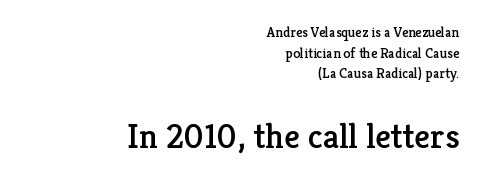
Short note: letters normally spaced. Baseline-to-baseline distance is the conventional proportion of letter height. The strip under each line holds only bare page. The passage shown is typeset with a serif family.
